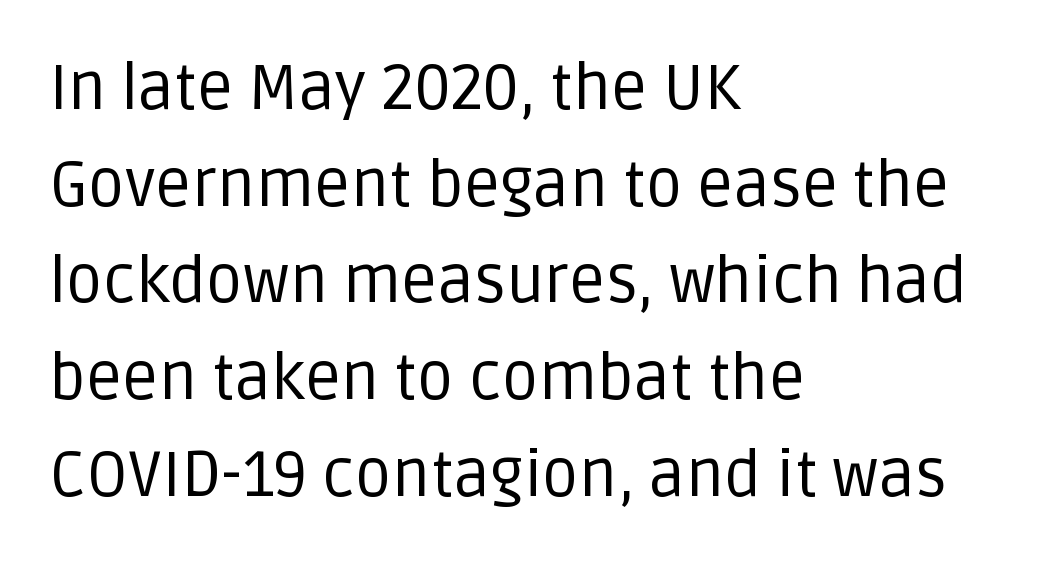
{"serif": "no", "italic": "no", "bold": "no", "weight": "regular", "width": "normal", "stroke_contrast": "low", "x_height": "large", "monospaced": "no", "underline": "no", "align": "left", "line_spacing": "normal", "line_spacing_ratio": 1.51, "letter_spacing": "normal", "letter_spacing_em": 0.0, "glyph_px": 64}
